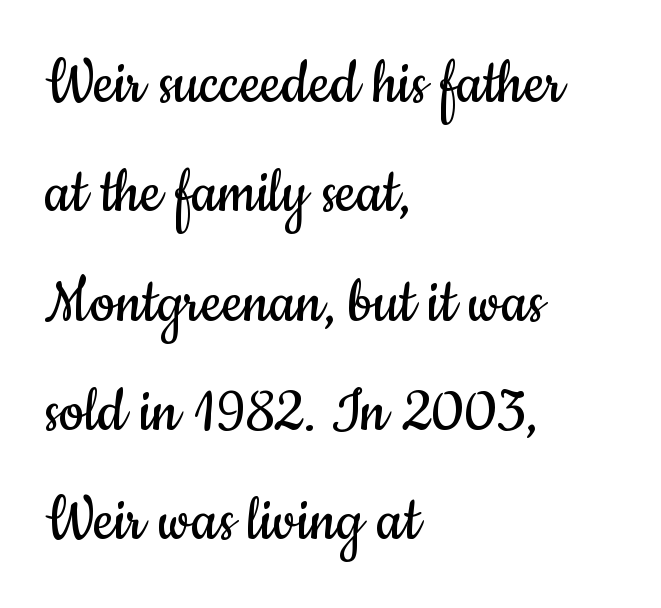
The image shows 71 px regular-weight, condensed sans-serif type; set left-aligned, normal line spacing (1.54x), normal letter spacing, not underlined; low stroke contrast and a small x-height.
